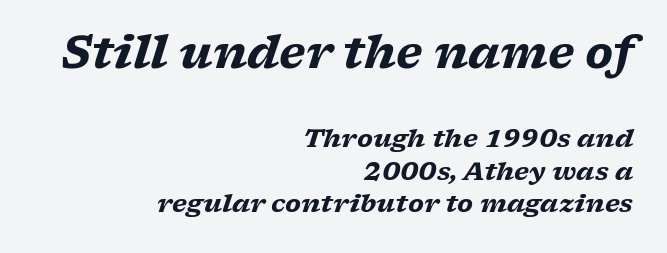
{"serif": "yes", "italic": "yes", "lean": "right", "slant_degrees": 17, "bold": "yes", "weight": "heavy", "width": "wide", "stroke_contrast": "low", "x_height": "medium", "monospaced": "no", "underline": "no", "align": "right", "line_spacing": "normal", "line_spacing_ratio": 1.31, "letter_spacing": "normal", "letter_spacing_em": 0.0, "larger_block": "first", "size_ratio": 1.76, "glyph_px": 44}
